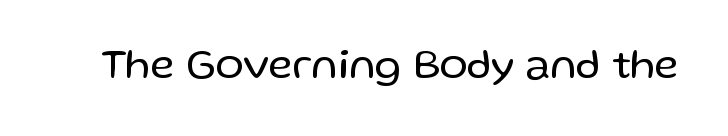
The image shows 42 px regular-weight sans-serif type, upright; set normal letter spacing, not underlined; low stroke contrast and a medium x-height.
